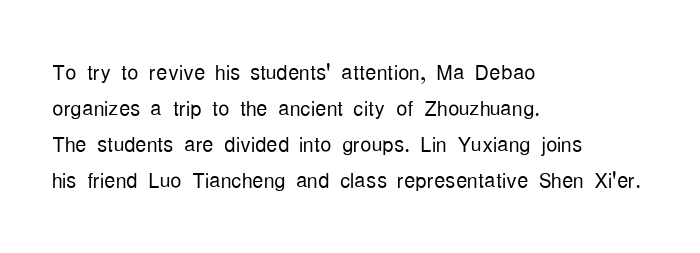
{"serif": "no", "italic": "no", "bold": "no", "weight": "light", "width": "condensed", "stroke_contrast": "low", "x_height": "medium", "monospaced": "no", "underline": "no", "align": "left", "line_spacing": "normal", "line_spacing_ratio": 1.29, "letter_spacing": "normal", "letter_spacing_em": 0.0, "glyph_px": 28}
